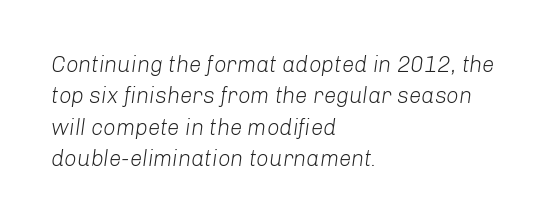
{"italic": "yes", "lean": "right", "slant_degrees": 8, "bold": "no", "underline": "no", "align": "left", "line_spacing": "normal", "line_spacing_ratio": 1.43, "letter_spacing": "normal", "letter_spacing_em": 0.0, "glyph_px": 22}
